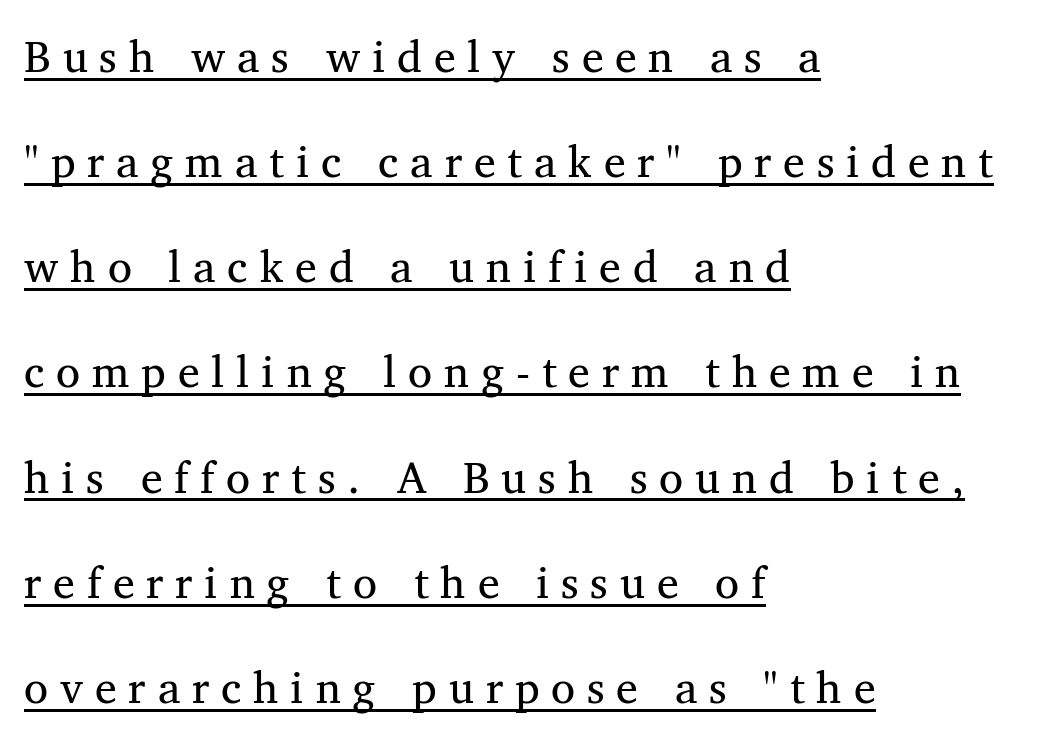
The image shows 44 px regular-weight serif type, upright; set left-aligned, loose line spacing (2.39x), unusually wide letter spacing (+0.27 em), underlined; medium stroke contrast and a medium x-height.
